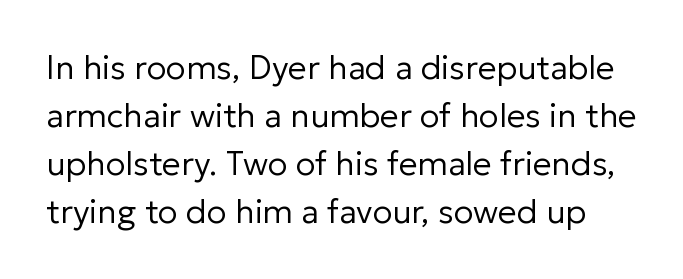
{"serif": "no", "italic": "no", "bold": "no", "weight": "regular", "width": "normal", "stroke_contrast": "low", "x_height": "medium", "monospaced": "no", "underline": "no", "line_spacing": "normal", "line_spacing_ratio": 1.45, "letter_spacing": "normal", "letter_spacing_em": 0.0, "glyph_px": 33}
